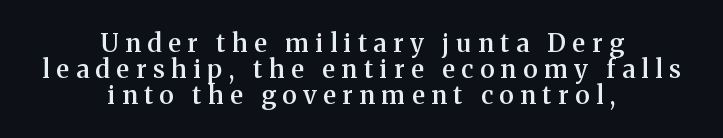
{"italic": "no", "bold": "semi", "underline": "no", "align": "center", "line_spacing": "tight", "line_spacing_ratio": 1.04, "letter_spacing": "wide", "letter_spacing_em": 0.27, "glyph_px": 25}
